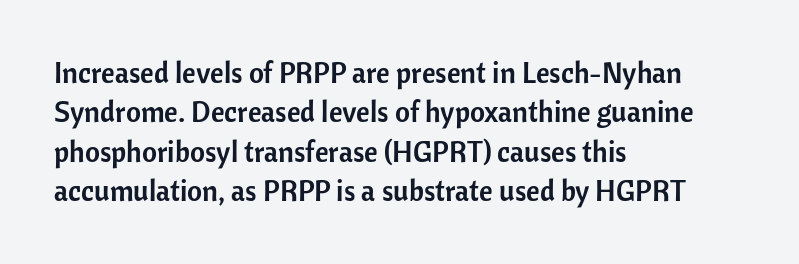
{"serif": "no", "italic": "no", "width": "normal", "stroke_contrast": "low", "x_height": "medium", "monospaced": "no", "underline": "no", "align": "left", "line_spacing": "normal", "line_spacing_ratio": 1.36, "letter_spacing": "normal", "letter_spacing_em": 0.0, "glyph_px": 29}
